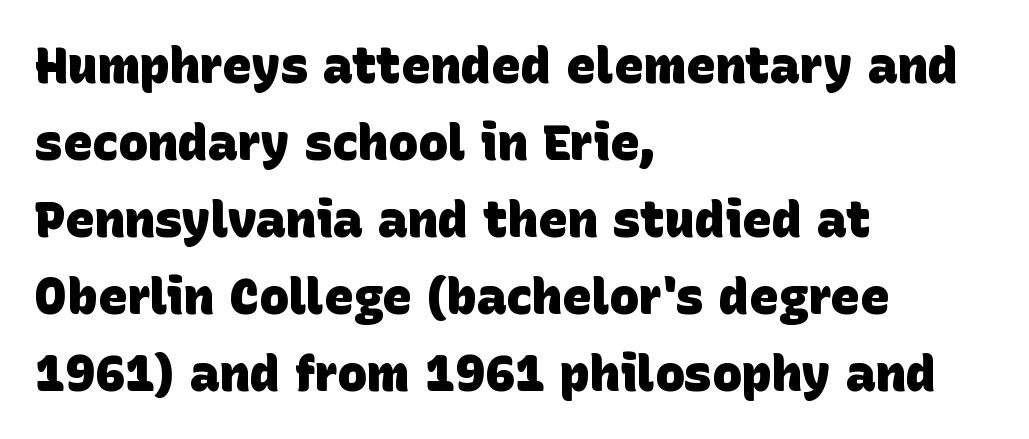
{"serif": "no", "bold": "yes", "weight": "heavy", "width": "normal", "stroke_contrast": "low", "x_height": "large", "monospaced": "no", "underline": "no", "align": "left", "line_spacing": "normal", "line_spacing_ratio": 1.54, "letter_spacing": "normal", "letter_spacing_em": 0.0, "glyph_px": 50}
